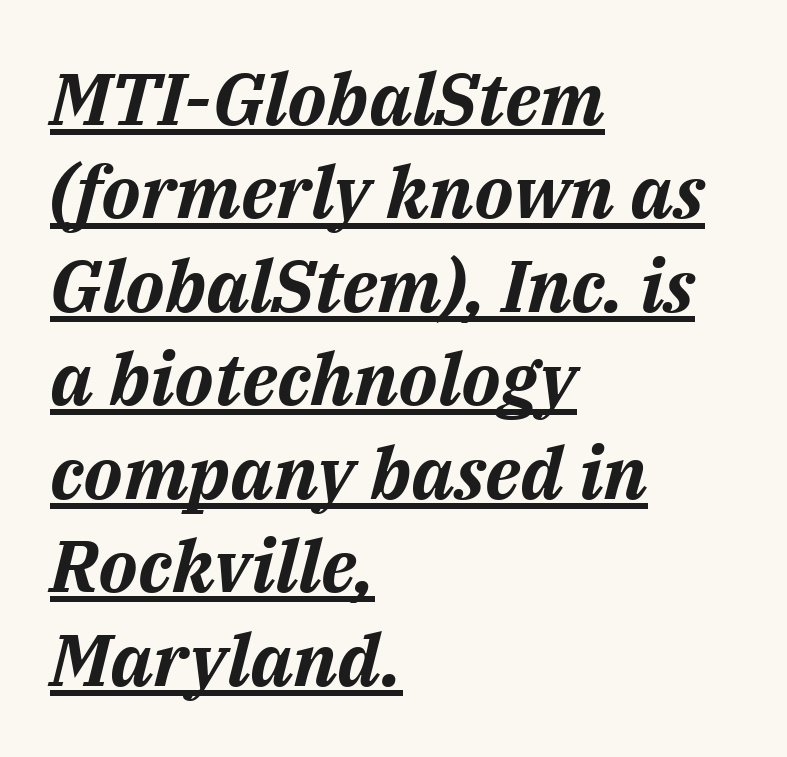
Q: Is the text bold? A: Yes.
Q: Is the text italic (slanted)? A: Yes, it leans right by about 14 degrees.
Q: Is the text underlined? A: Yes.
Q: How is the paragraph aligned? A: Left-aligned.
Q: Is the spacing between letters normal or unusually wide? A: Normal.
Q: Is the spacing between lines tight, normal or loose? A: Normal.
Q: Width (condensed, normal, or wide)? A: Normal.
Q: Stroke contrast? A: Medium.
Q: x-height? A: Medium.
Q: Monospaced? A: No.
